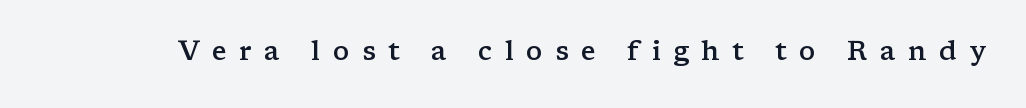
Every stem runs plumb, perpendicular to the baseline. Unmarked baselines from the first word to the last. The glyphs have the mass of a demibold cut, below bold. Short note: letters widely spaced.
